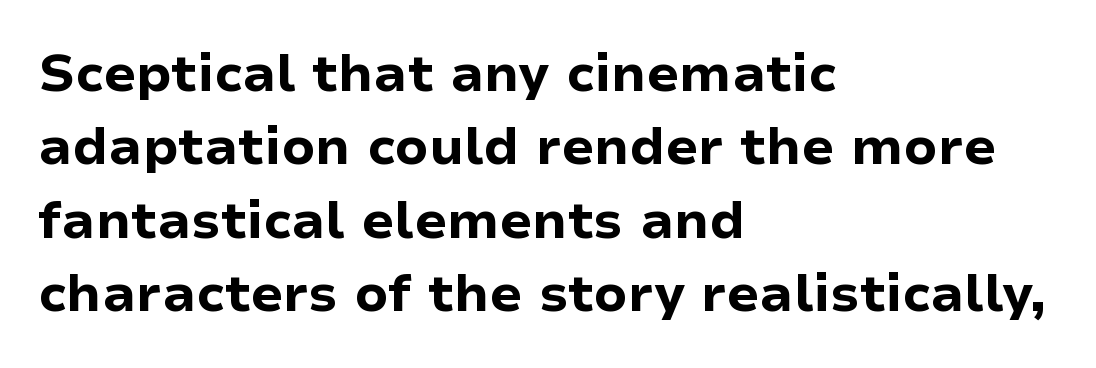
No extra tracking has been applied to these lines. Each letter keeps its own natural width here, so spacing adapts to shape. A sans-serif font was chosen for this passage. Leftover space on each line is placed entirely after the last word. Bare-footed words on every line.
